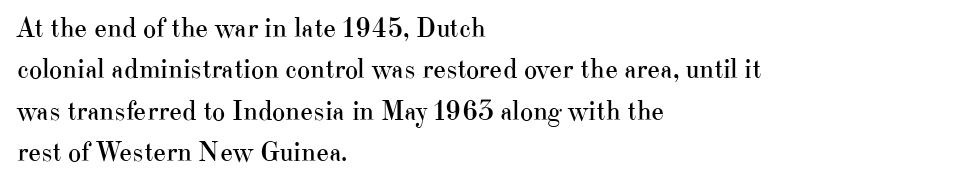
Q: Is the text bold? A: No.
Q: Is the text italic (slanted)? A: No, it is upright.
Q: Is the typeface a serif or a sans-serif typeface? A: Serif.
Q: Is the text underlined? A: No.
Q: How is the paragraph aligned? A: Left-aligned.
Q: Is the spacing between letters normal or unusually wide? A: Normal.
Q: Is the spacing between lines tight, normal or loose? A: Normal.
Q: Width (condensed, normal, or wide)? A: Normal.
Q: Stroke contrast? A: High.
Q: x-height? A: Small.
Q: Monospaced? A: No.
